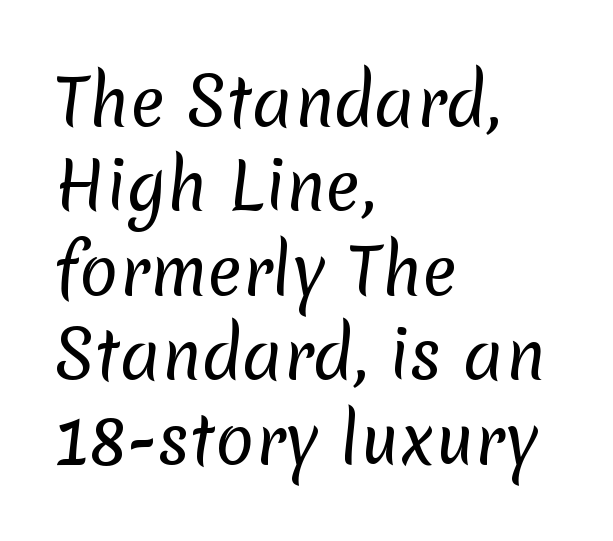
Q: Is the text bold? A: No.
Q: Is the typeface a serif or a sans-serif typeface? A: Sans-serif.
Q: Is the text underlined? A: No.
Q: How is the paragraph aligned? A: Left-aligned.
Q: Is the spacing between letters normal or unusually wide? A: Normal.
Q: Is the spacing between lines tight, normal or loose? A: Normal.
Q: Width (condensed, normal, or wide)? A: Normal.
Q: Stroke contrast? A: Low.
Q: x-height? A: Medium.
Q: Monospaced? A: No.
